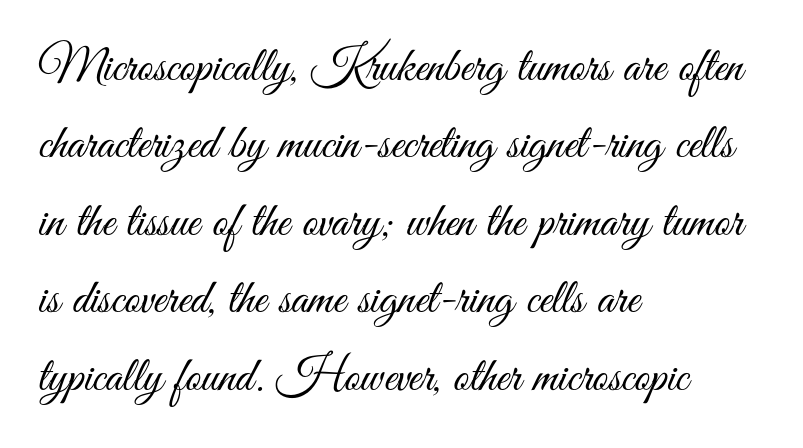
Whoever set this chose a conventional vertical rhythm. Every row of glyphs begins at an identical x-position on the left. A quiet, ordinary-to-light weight characterises the typeface. This rendering employs a face without finishing strokes, i.e., a sans-serif. Tracking value appears to be zero — textbook default spacing.
